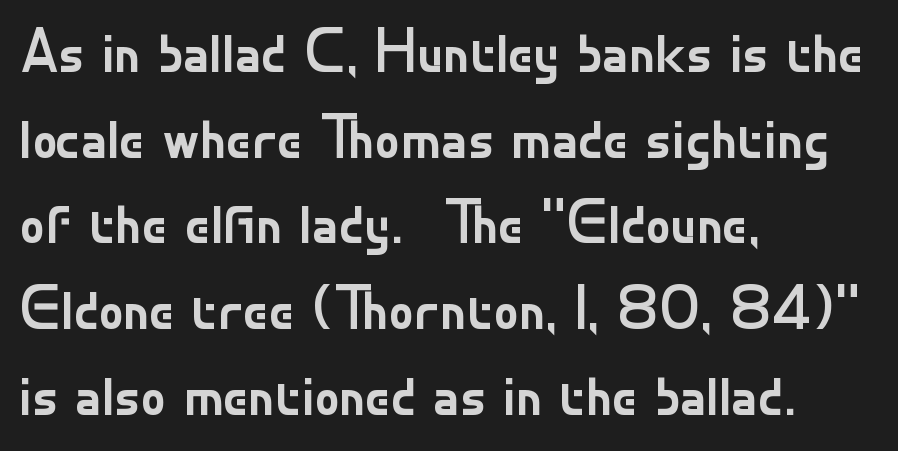
Stems here are at most as thick as an everyday book face. Grotesque or geometric, the face here clearly has no serifs. These lines are rendered in a variable-pitch font. Rows of type keep a routine distance in the vertical direction. Caption: multi-line text, flush left, ragged right. Spacing between characters is what you'd get straight out of the box.
